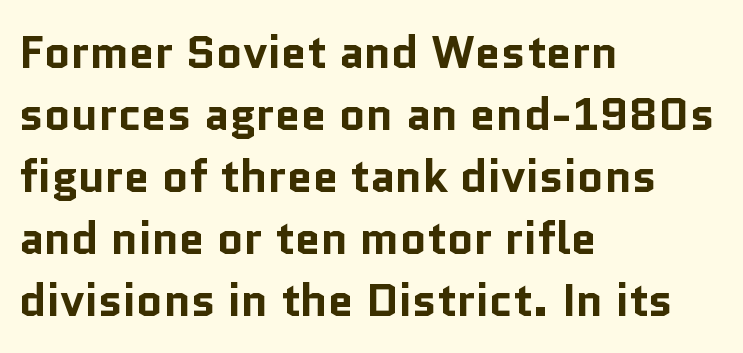
{"serif": "no", "italic": "no", "bold": "yes", "weight": "bold", "width": "normal", "stroke_contrast": "low", "x_height": "medium", "monospaced": "no", "underline": "no", "align": "left", "line_spacing": "normal", "line_spacing_ratio": 1.35, "letter_spacing": "normal", "letter_spacing_em": 0.0, "glyph_px": 46}
